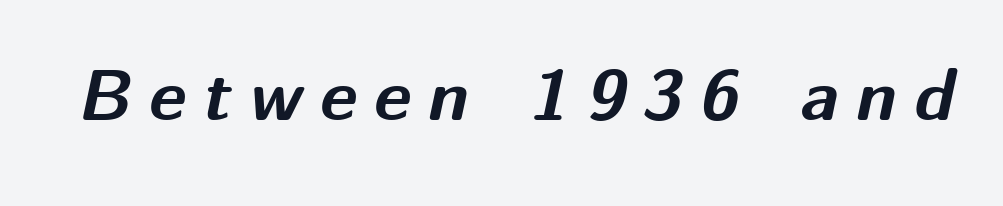
{"italic": "yes", "lean": "right", "slant_degrees": 12, "bold": "yes", "weight": "bold", "width": "normal", "stroke_contrast": "medium", "x_height": "medium", "monospaced": "no", "underline": "no", "letter_spacing": "wide", "letter_spacing_em": 0.24, "glyph_px": 72}
